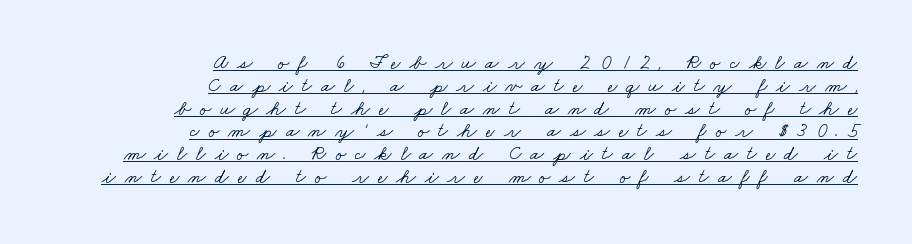
Underlining? Definitely there. In terms of leading, this rendering errs on the cramped side. There is plenty of visible air inserted between adjacent glyphs. Horizontally, the lines are justified to the trailing edge only.
